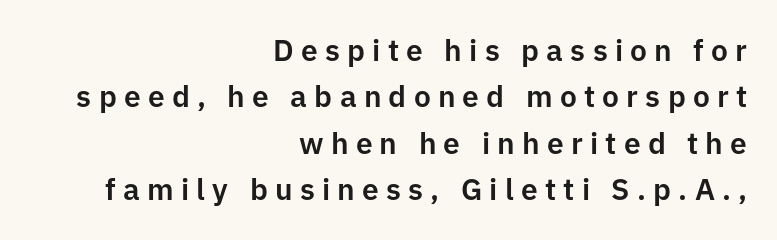
Q: Is the text italic (slanted)? A: No, it is upright.
Q: Is the typeface a serif or a sans-serif typeface? A: Sans-serif.
Q: Is the text underlined? A: No.
Q: How is the paragraph aligned? A: Right-aligned.
Q: Is the spacing between letters normal or unusually wide? A: Unusually wide.
Q: Is the spacing between lines tight, normal or loose? A: Normal.
Q: Width (condensed, normal, or wide)? A: Normal.
Q: Stroke contrast? A: Low.
Q: x-height? A: Medium.
Q: Monospaced? A: No.
